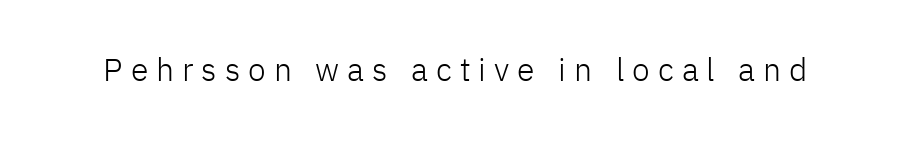
{"serif": "no", "italic": "no", "bold": "no", "weight": "light", "width": "normal", "stroke_contrast": "low", "x_height": "medium", "monospaced": "no", "underline": "no", "letter_spacing": "wide", "letter_spacing_em": 0.25, "glyph_px": 32}
